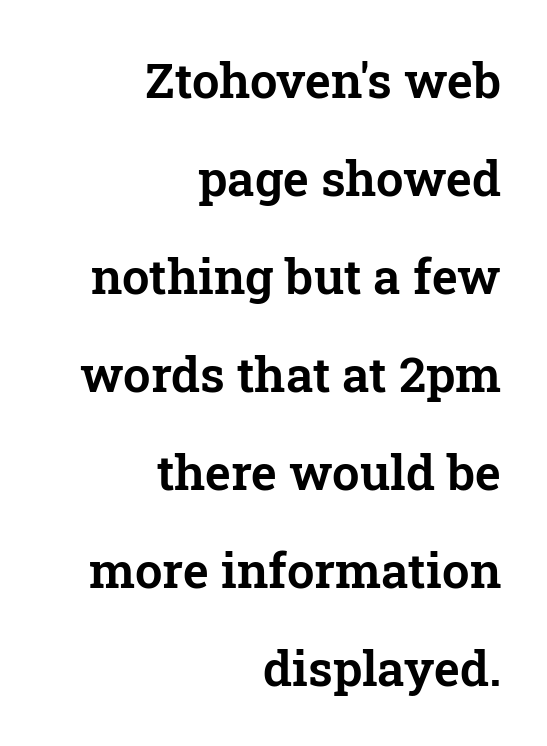
{"serif": "yes", "italic": "no", "width": "normal", "stroke_contrast": "low", "x_height": "medium", "monospaced": "no", "underline": "no", "align": "right", "line_spacing": "loose", "line_spacing_ratio": 2.0, "letter_spacing": "normal", "letter_spacing_em": 0.0, "glyph_px": 49}
